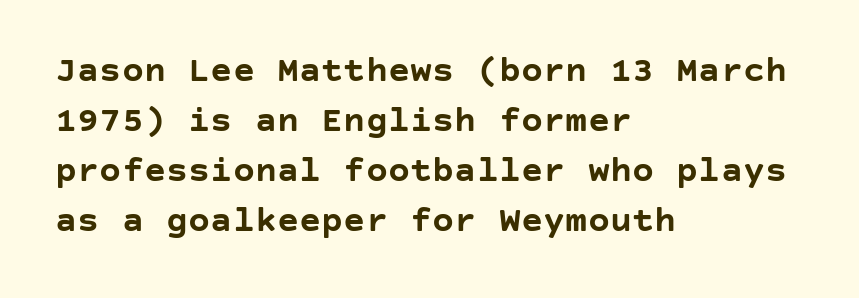
{"serif": "no", "italic": "no", "bold": "yes", "weight": "semibold", "width": "normal", "stroke_contrast": "low", "x_height": "large", "underline": "no", "align": "left", "line_spacing": "normal", "line_spacing_ratio": 1.35, "letter_spacing": "normal", "letter_spacing_em": 0.0, "glyph_px": 37}
